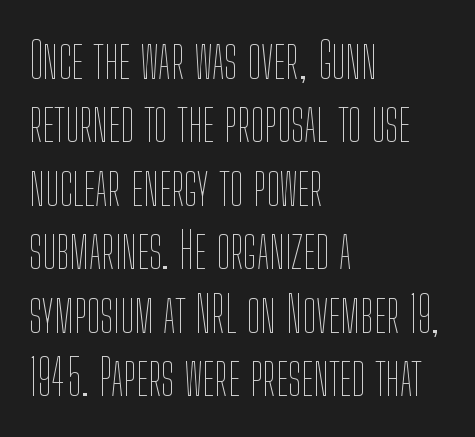
{"italic": "no", "bold": "no", "weight": "thin", "width": "condensed", "stroke_contrast": "low", "x_height": "medium", "monospaced": "no", "underline": "no", "align": "left", "line_spacing": "normal", "line_spacing_ratio": 1.27, "letter_spacing": "normal", "letter_spacing_em": 0.0, "glyph_px": 50}
